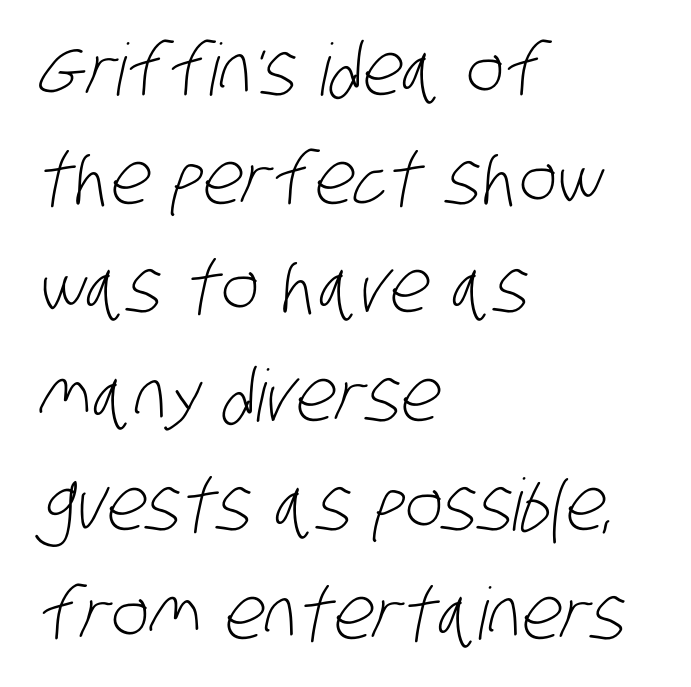
Only glyphs here, with clear space below each row. The letters look calm and open, with moderate or lighter stems. A typesetter would call this proportional, since set widths differ per character. Whoever set this chose a conventional vertical rhythm. There is no visible air inserted between adjacent glyphs.
